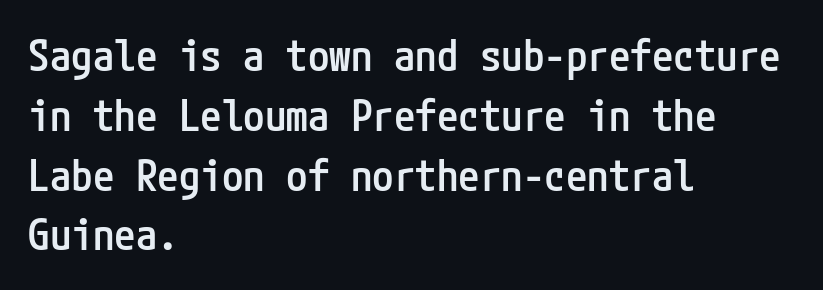
{"serif": "no", "italic": "no", "bold": "semi", "weight": "semibold", "width": "condensed", "stroke_contrast": "low", "x_height": "medium", "underline": "no", "align": "left", "line_spacing": "normal", "line_spacing_ratio": 1.39, "letter_spacing": "normal", "letter_spacing_em": 0.0, "glyph_px": 43}
